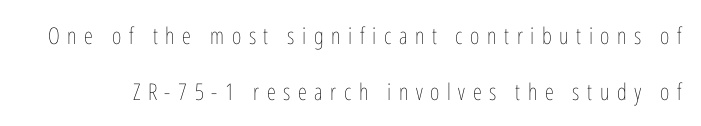
Q: Is the text bold? A: No.
Q: Is the text italic (slanted)? A: No, it is upright.
Q: Is the text underlined? A: No.
Q: Is the spacing between letters normal or unusually wide? A: Unusually wide.
Q: Is the spacing between lines tight, normal or loose? A: Loose.
